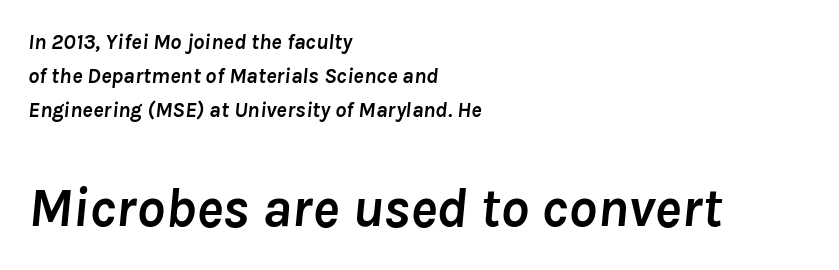
Proportional: the letters do not fall into vertical columns. Check under the words: just untouched page. Look at the stroke-to-counter ratio: heavy, a bold. The passage shown has conventional tracking throughout. Caption: multi-line text, flush left, ragged right. Yep, that's italic — everything's leaning.
